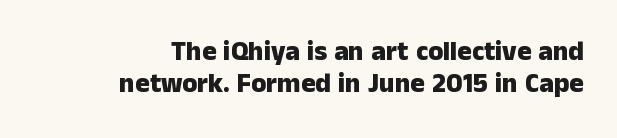
{"italic": "no", "bold": "yes", "underline": "no", "align": "right", "line_spacing_ratio": 1.2, "letter_spacing": "normal", "letter_spacing_em": 0.0, "glyph_px": 27}
